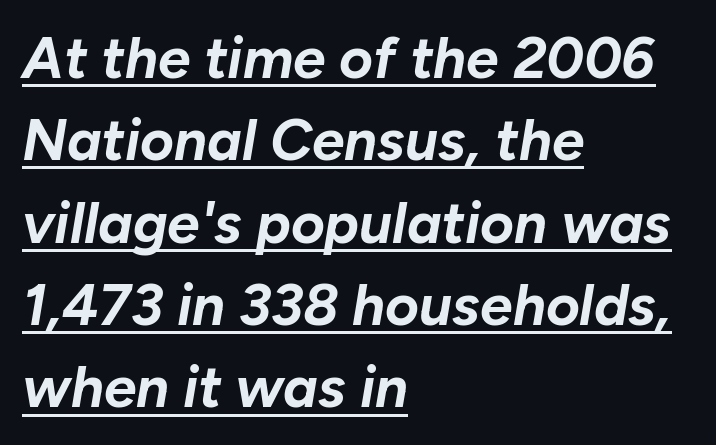
Italic? Definitely — the glyphs are oblique. Normally led — the rows are evenly, conventionally spaced. Summary of weight: heavy, a full bold. This sample has the flowing, uneven cadence of proportional lettering.
